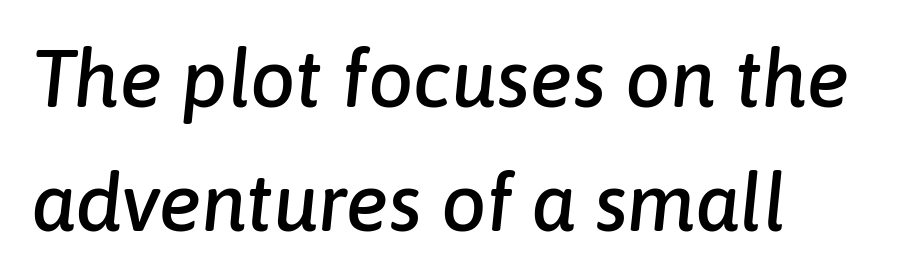
The space between consecutive lines is moderate. Honestly, there is no underline to notice here at all. Think of a printed novel: that variable character pitch is what you see here. Notice how the stems are inclined rather than vertical — that's the hallmark of italics.
